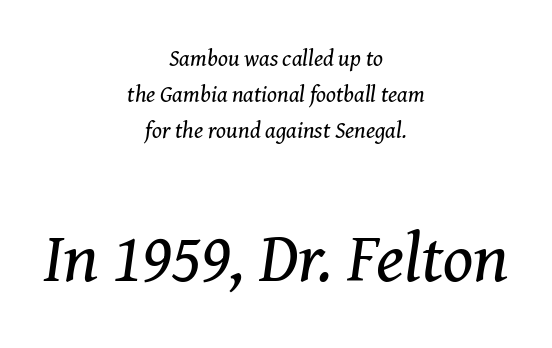
{"serif": "yes", "italic": "yes", "lean": "right", "slant_degrees": 8, "bold": "no", "weight": "regular", "width": "normal", "stroke_contrast": "medium", "x_height": "medium", "monospaced": "no", "underline": "no", "align": "center", "line_spacing": "normal", "line_spacing_ratio": 1.57, "letter_spacing": "normal", "letter_spacing_em": 0.0, "larger_block": "second", "size_ratio": 3.04, "glyph_px": 70}
